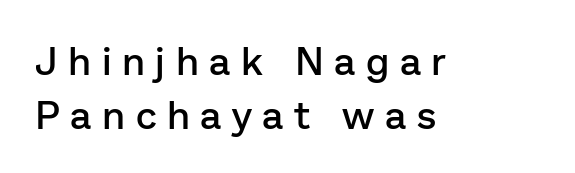
The line texture is sparse and dotted thanks to wide tracking. Classification — sans serif. What's the leading like? Ordinary, nothing unusual. Caption: semibold face, moderately heavy strokes. A typesetter would call this proportional, since set widths differ per character.
